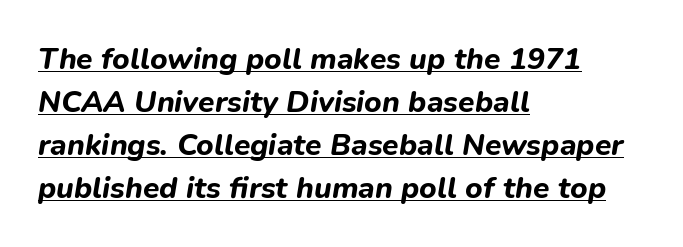
Q: Is the text bold? A: Yes.
Q: Is the text italic (slanted)? A: Yes, it leans right by about 9 degrees.
Q: Is the text underlined? A: Yes.
Q: How is the paragraph aligned? A: Left-aligned.
Q: Is the spacing between letters normal or unusually wide? A: Normal.
Q: Is the spacing between lines tight, normal or loose? A: Normal.
Q: Width (condensed, normal, or wide)? A: Normal.
Q: Stroke contrast? A: Low.
Q: x-height? A: Medium.
Q: Monospaced? A: No.
